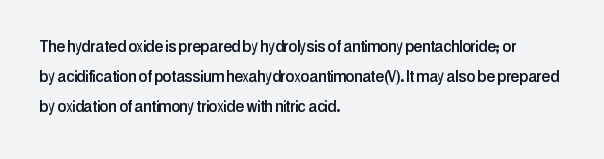
{"italic": "no", "underline": "no", "align": "left", "line_spacing": "normal", "line_spacing_ratio": 1.49, "letter_spacing": "normal", "letter_spacing_em": 0.0, "glyph_px": 20}
